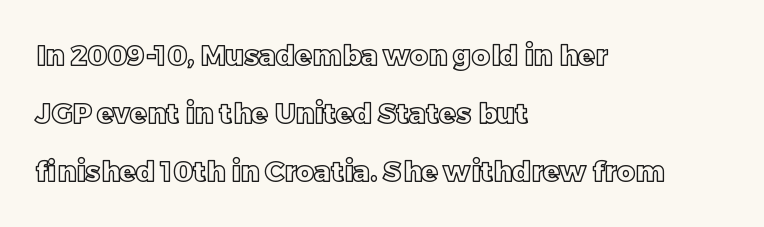
No italicization has been applied; the sample stays upright. Vertical spacing — loose. Spacing between characters is what you'd get straight out of the box. These lines are set flush left with a ragged right edge. Underline: absent.
